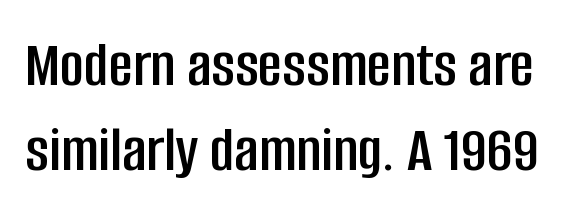
The image shows 66 px condensed sans-serif type, upright; set normal line spacing (1.29x), normal letter spacing, not underlined; low stroke contrast and a large x-height.
